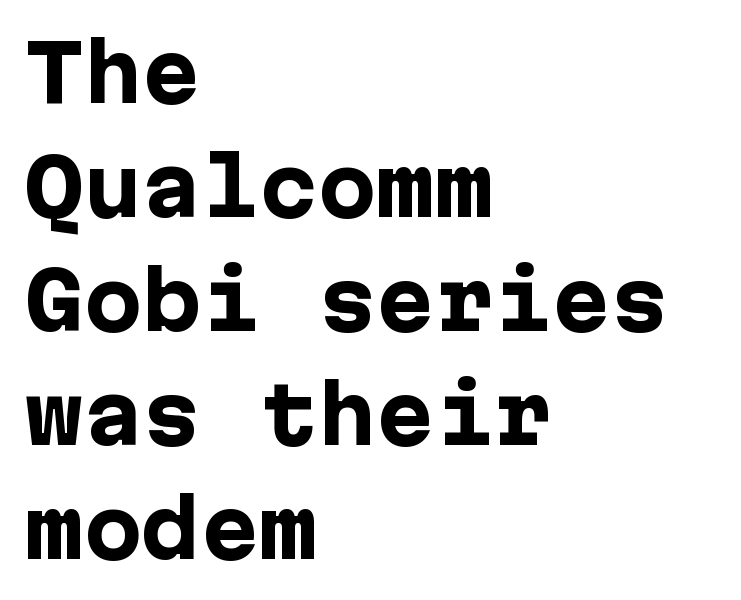
{"serif": "no", "italic": "no", "bold": "yes", "weight": "heavy", "width": "normal", "stroke_contrast": "low", "x_height": "medium", "underline": "no", "align": "left", "line_spacing": "normal", "line_spacing_ratio": 1.46, "letter_spacing": "normal", "letter_spacing_em": 0.0, "glyph_px": 78}
